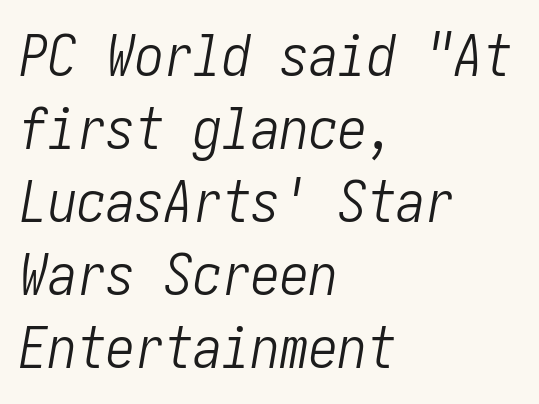
Q: Is the text bold? A: No.
Q: Is the text italic (slanted)? A: Yes, it leans right by about 10 degrees.
Q: Is the text underlined? A: No.
Q: How is the paragraph aligned? A: Left-aligned.
Q: Is the spacing between letters normal or unusually wide? A: Normal.
Q: Is the spacing between lines tight, normal or loose? A: Normal.
Q: Width (condensed, normal, or wide)? A: Condensed.
Q: Stroke contrast? A: Low.
Q: x-height? A: Medium.
